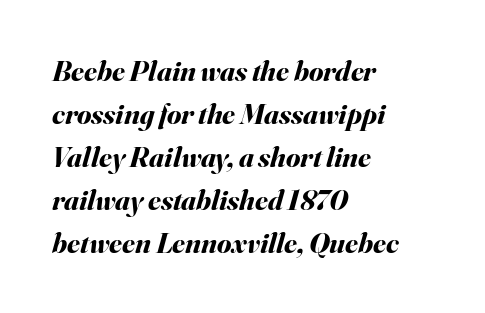
{"italic": "yes", "lean": "right", "slant_degrees": 16, "bold": "yes", "weight": "bold", "width": "normal", "stroke_contrast": "medium", "x_height": "small", "monospaced": "no", "underline": "no", "align": "left", "line_spacing": "normal", "line_spacing_ratio": 1.48, "letter_spacing": "normal", "letter_spacing_em": 0.0, "glyph_px": 29}
